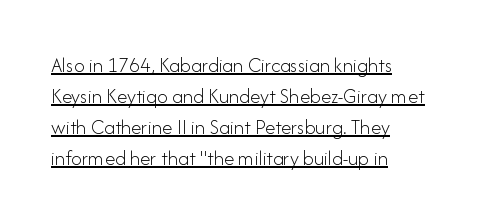
Q: Is the text bold? A: No.
Q: Is the text italic (slanted)? A: No, it is upright.
Q: Is the text underlined? A: Yes.
Q: How is the paragraph aligned? A: Left-aligned.
Q: Is the spacing between letters normal or unusually wide? A: Normal.
Q: Is the spacing between lines tight, normal or loose? A: Normal.
